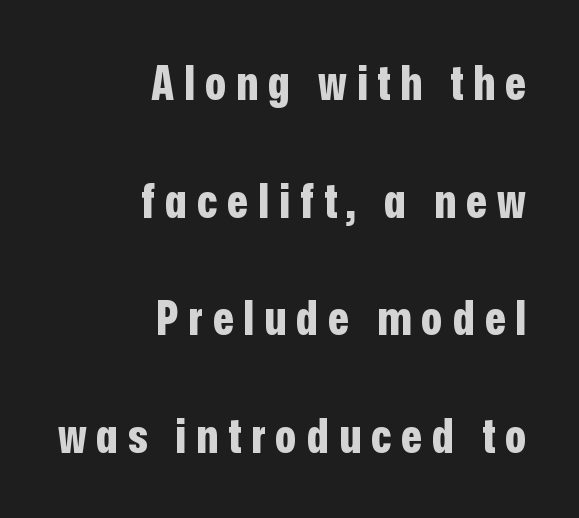
The image shows 48 px bold, condensed sans-serif type, upright; set right-aligned, loose line spacing (2.45x), unusually wide letter spacing (+0.21 em), not underlined; low stroke contrast and a medium x-height.
